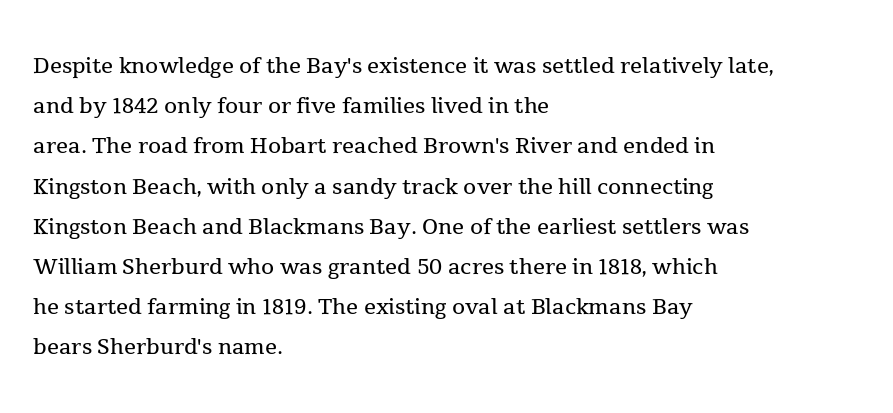
The image shows 30 px regular-weight serif type, upright; set left-aligned, normal line spacing (1.34x), normal letter spacing, not underlined; a medium x-height.
